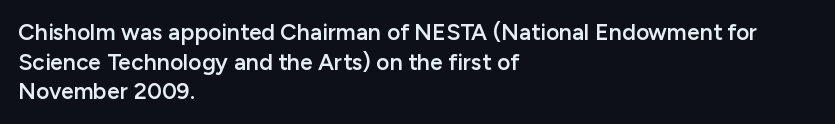
Stroke thickness is moderately raised; the sample reads as semibold. Vertical strokes here are truly vertical. The area under the type is left untouched. Summary of vertical rhythm: regular, with standard interline spacing.
